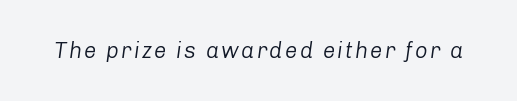
Weight: regular or lighter. The face used here has a pronounced slope to its letters. Any mark beneath the type? The region is blank.
